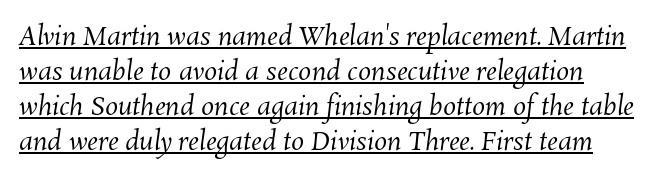
The image shows 26 px text type; set left-aligned, normal line spacing (1.34x), normal letter spacing, underlined.
